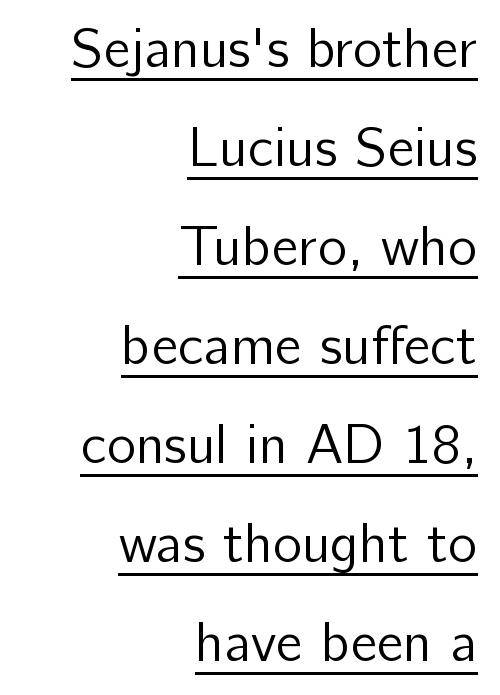
The face used here is proportionally spaced, like ordinary book or web type. The lettering is marked with a stroke running underneath it. This is not heavy type; no bold has been used. The typography opts for an upright posture over an oblique one. Caption: standard tracking, unaltered. I'd call this a sans setting — the letters go barefoot.
